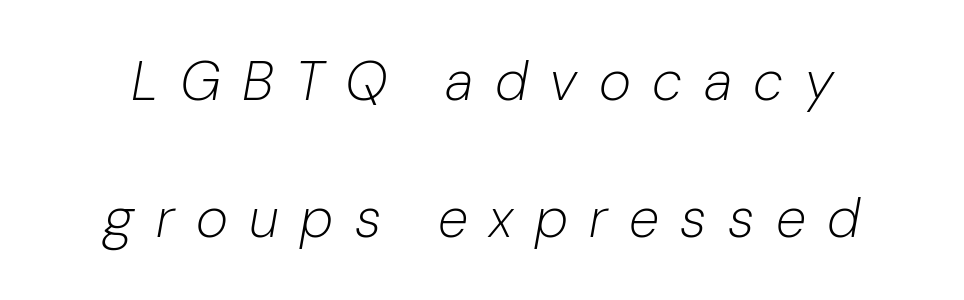
Q: Is the text bold? A: No.
Q: Is the text italic (slanted)? A: Yes, it leans right by about 10 degrees.
Q: Is the text underlined? A: No.
Q: Is the spacing between letters normal or unusually wide? A: Unusually wide.
Q: Is the spacing between lines tight, normal or loose? A: Loose.
Q: Width (condensed, normal, or wide)? A: Normal.
Q: Stroke contrast? A: Low.
Q: x-height? A: Medium.
Q: Monospaced? A: No.
